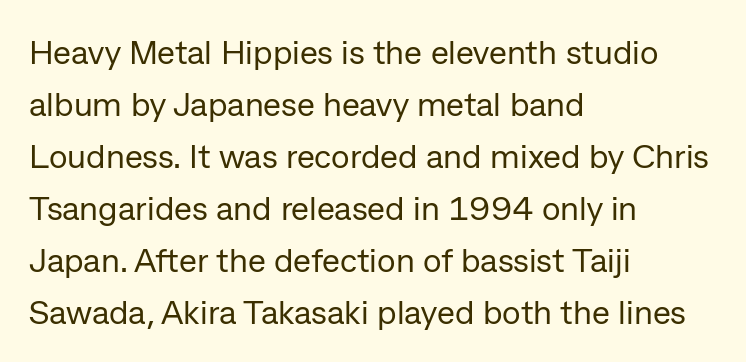
{"serif": "no", "italic": "no", "bold": "no", "weight": "regular", "width": "normal", "stroke_contrast": "low", "x_height": "medium", "monospaced": "no", "underline": "no", "align": "left", "line_spacing": "normal", "line_spacing_ratio": 1.53, "letter_spacing": "normal", "letter_spacing_em": 0.0, "glyph_px": 34}
